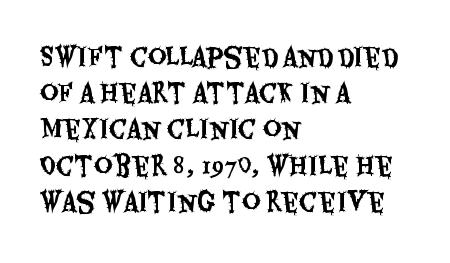
Q: Is the text italic (slanted)? A: No, it is upright.
Q: Is the text underlined? A: No.
Q: How is the paragraph aligned? A: Left-aligned.
Q: Is the spacing between letters normal or unusually wide? A: Normal.
Q: Is the spacing between lines tight, normal or loose? A: Normal.
